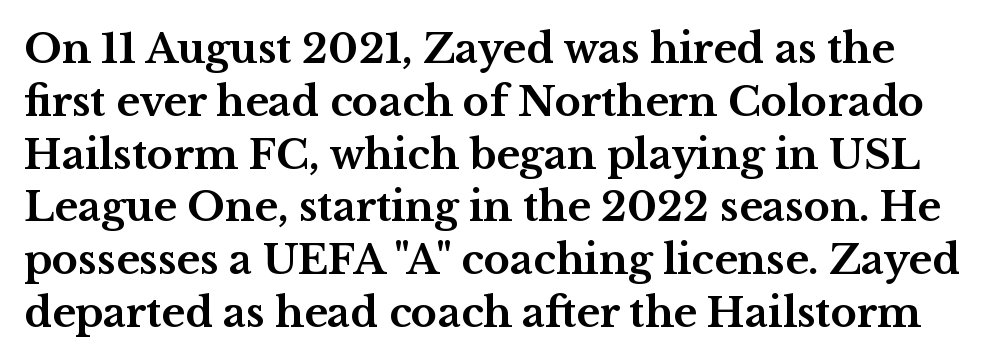
Q: Is the text bold? A: Yes.
Q: Is the text italic (slanted)? A: No, it is upright.
Q: Is the typeface a serif or a sans-serif typeface? A: Serif.
Q: Is the text underlined? A: No.
Q: Is the spacing between letters normal or unusually wide? A: Normal.
Q: Is the spacing between lines tight, normal or loose? A: Normal.
Q: Width (condensed, normal, or wide)? A: Wide.
Q: Stroke contrast? A: Medium.
Q: x-height? A: Medium.
Q: Monospaced? A: No.
